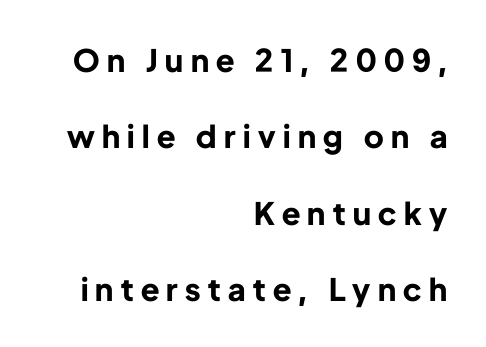
{"serif": "no", "italic": "no", "bold": "yes", "weight": "bold", "width": "normal", "stroke_contrast": "low", "x_height": "medium", "monospaced": "no", "underline": "no", "align": "right", "line_spacing": "loose", "line_spacing_ratio": 2.46, "letter_spacing": "wide", "letter_spacing_em": 0.24, "glyph_px": 31}
